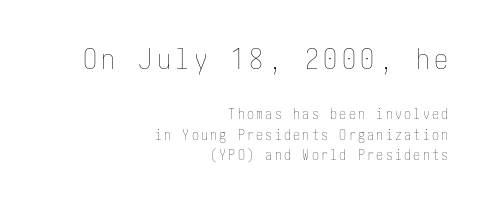
The image shows 28 px thin, condensed type, upright; set right-aligned, normal line spacing (1.48x), not underlined; the first (top) block is 2.0x larger; low stroke contrast and a medium x-height.
